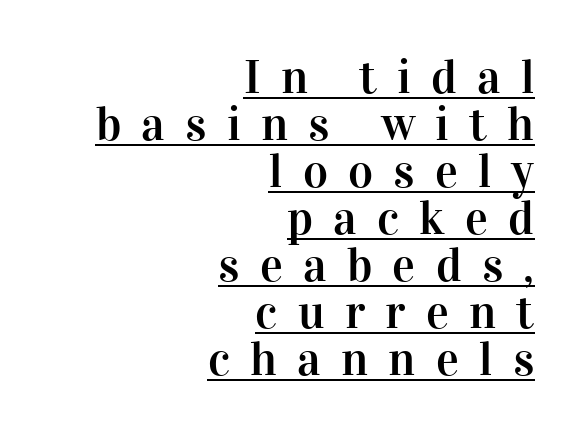
Posture: upright roman. This is serif lettering, the kind often seen in printed books. Varying glyph widths throughout — classic text-font behaviour. The passage shown stacks its lines with hardly any gap.
